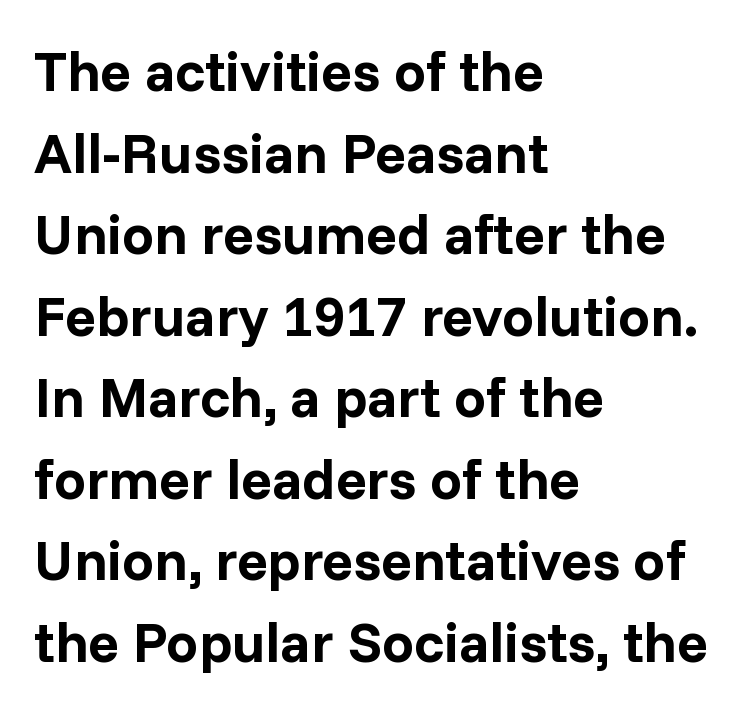
Q: Is the text bold? A: Yes.
Q: Is the text italic (slanted)? A: No, it is upright.
Q: Is the typeface a serif or a sans-serif typeface? A: Sans-serif.
Q: Is the text underlined? A: No.
Q: How is the paragraph aligned? A: Left-aligned.
Q: Is the spacing between letters normal or unusually wide? A: Normal.
Q: Is the spacing between lines tight, normal or loose? A: Normal.
Q: Width (condensed, normal, or wide)? A: Normal.
Q: Stroke contrast? A: Low.
Q: x-height? A: Medium.
Q: Monospaced? A: No.
